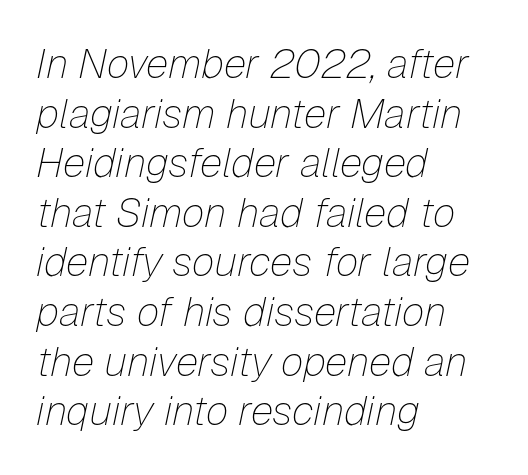
{"italic": "yes", "lean": "right", "slant_degrees": 12, "bold": "no", "weight": "thin", "width": "normal", "stroke_contrast": "low", "x_height": "medium", "monospaced": "no", "underline": "no", "align": "left", "line_spacing_ratio": 1.21, "letter_spacing": "normal", "letter_spacing_em": 0.0, "glyph_px": 41}
